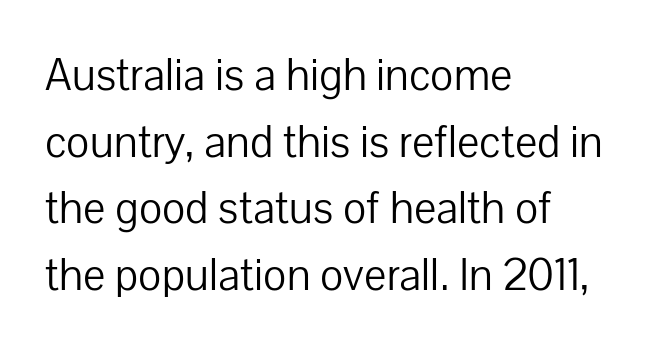
{"serif": "no", "italic": "no", "bold": "no", "weight": "light", "width": "normal", "stroke_contrast": "low", "x_height": "medium", "monospaced": "no", "underline": "no", "align": "left", "line_spacing": "normal", "line_spacing_ratio": 1.42, "letter_spacing": "normal", "letter_spacing_em": 0.0, "glyph_px": 47}
